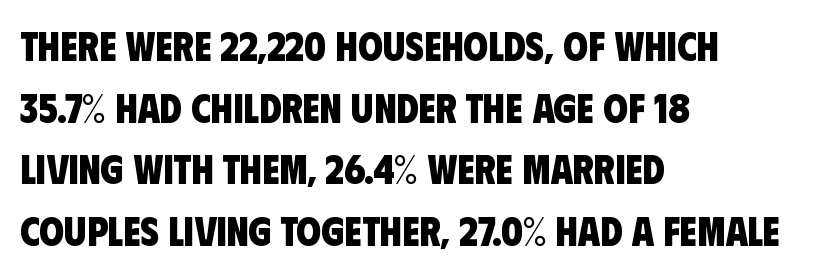
Character widths vary here, with narrow letters taking less room than wide ones. The type family on display is of the sans-serif kind. Compared with a centered layout, this one pins lines to the left instead. The foot of each line stays bare and open. In terms of letterspacing, this is plain default setting.
